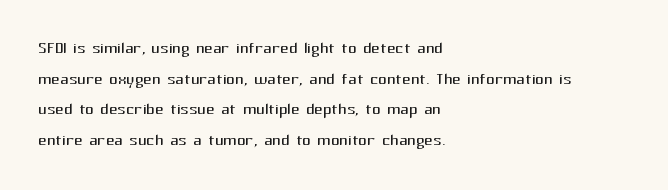
The strip under each line holds only bare page. The lines in this sample share a left origin and differ only in where they stop. The block of text has a typical density, with ordinary space between rows. A typesetter would call this zero additional tracking. Each stroke keeps to a modest, everyday thickness or less. Style check: upright.
